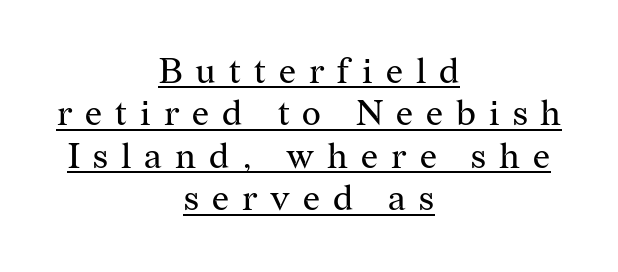
Underline: present. No extra ink here — the face is not bold. A centered setting, common on invitations and titles, is used for this passage. The typeface chosen for these lines features serifs.
